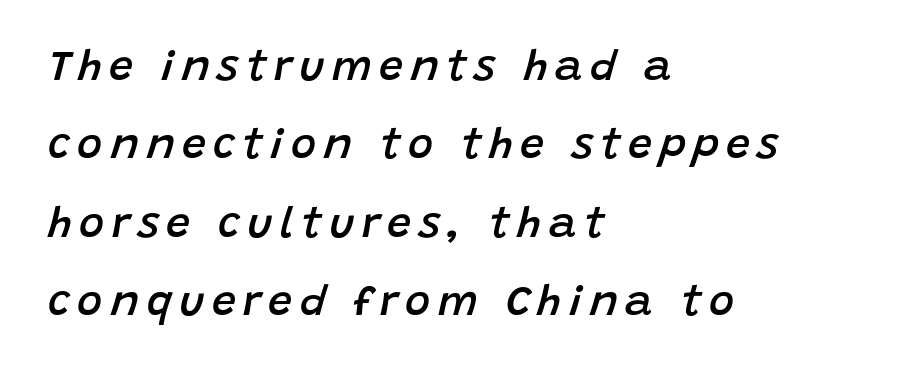
{"italic": "yes", "lean": "right", "slant_degrees": 15, "bold": "semi", "weight": "semibold", "width": "normal", "stroke_contrast": "low", "x_height": "large", "monospaced": "no", "underline": "no", "align": "left", "line_spacing_ratio": 1.82, "glyph_px": 43}
